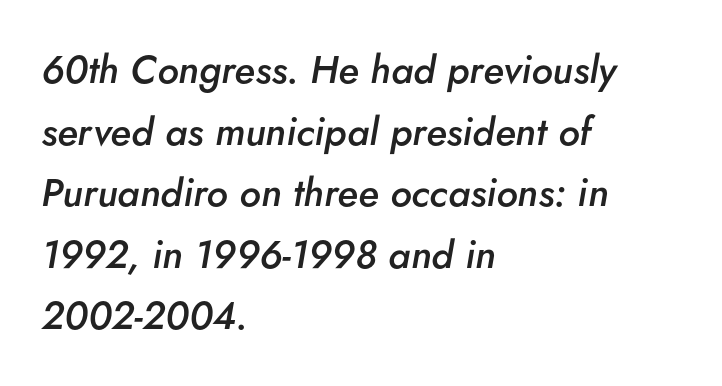
The image shows 39 px semibold type, italic (leaning right); set left-aligned, normal line spacing (1.58x), normal letter spacing, not underlined; low stroke contrast and a small x-height.
